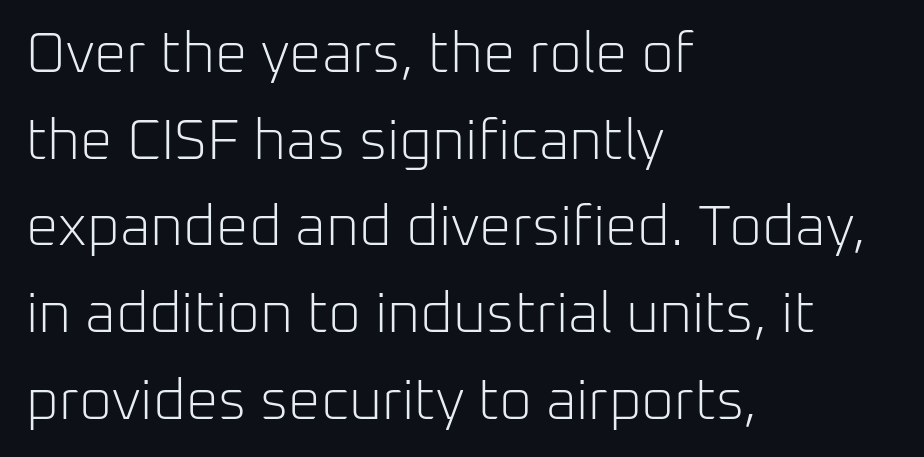
{"serif": "no", "italic": "no", "bold": "no", "weight": "light", "width": "normal", "stroke_contrast": "low", "x_height": "medium", "monospaced": "no", "underline": "no", "align": "left", "line_spacing": "normal", "line_spacing_ratio": 1.52, "letter_spacing": "normal", "letter_spacing_em": 0.0, "glyph_px": 57}
